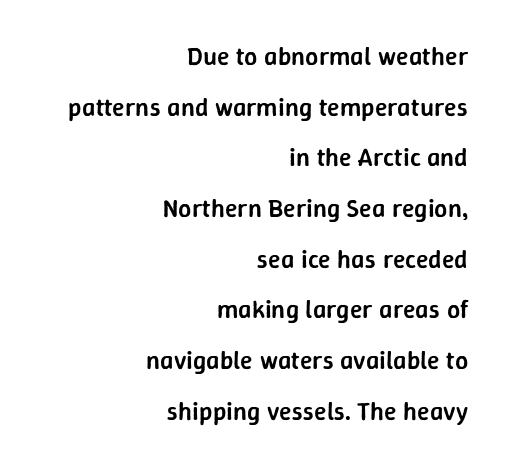
Q: Is the text bold? A: Semi-bold.
Q: Is the text italic (slanted)? A: No, it is upright.
Q: Is the text underlined? A: No.
Q: How is the paragraph aligned? A: Right-aligned.
Q: Is the spacing between letters normal or unusually wide? A: Normal.
Q: Is the spacing between lines tight, normal or loose? A: Loose.
